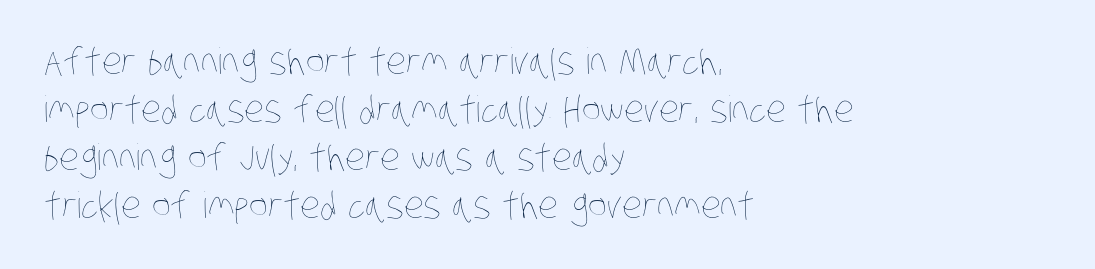
{"bold": "no", "weight": "thin", "width": "condensed", "stroke_contrast": "low", "x_height": "large", "monospaced": "no", "underline": "no", "align": "left", "line_spacing": "normal", "line_spacing_ratio": 1.33, "letter_spacing": "normal", "letter_spacing_em": 0.0, "glyph_px": 36}
